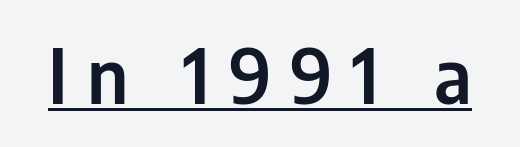
No feet cap the strokes, marking this as sans-serif type. This sample uses expanded letter spacing, leaving extra air between glyphs. The rendering uses natural spacing where letterforms have individual widths. Is there an underline? Yes — a line sits under the letters. When letters stand straight like this, we call the style roman or upright.
